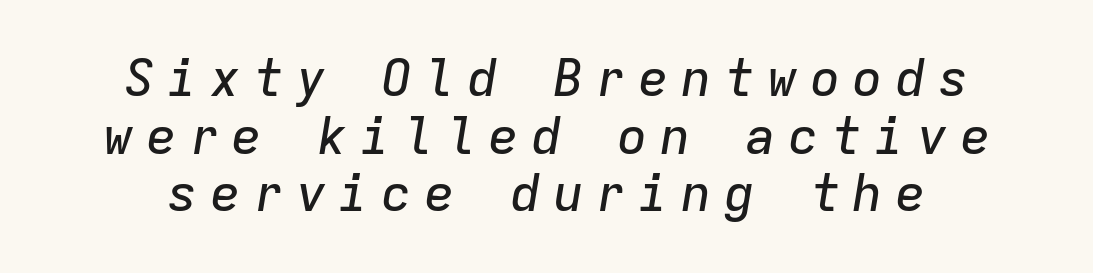
Q: Is the text italic (slanted)? A: Yes, it leans right by about 9 degrees.
Q: Is the text underlined? A: No.
Q: How is the paragraph aligned? A: Centered.
Q: Is the spacing between letters normal or unusually wide? A: Unusually wide.
Q: Is the spacing between lines tight, normal or loose? A: Tight.
Q: Width (condensed, normal, or wide)? A: Normal.
Q: Stroke contrast? A: Low.
Q: x-height? A: Medium.
Q: Monospaced? A: Yes.
